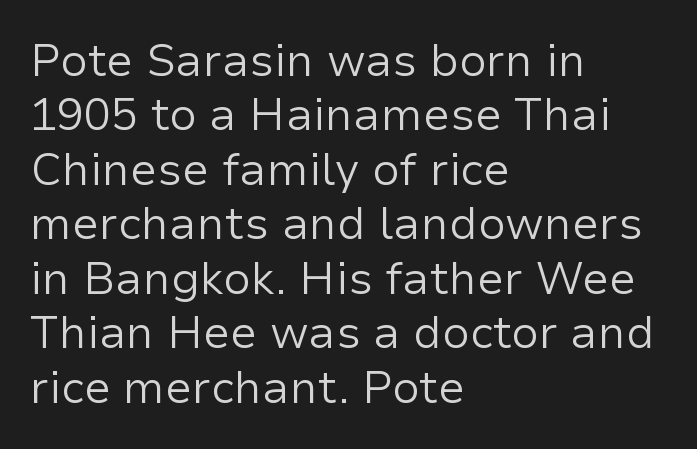
{"serif": "no", "italic": "no", "bold": "no", "weight": "regular", "width": "normal", "stroke_contrast": "low", "x_height": "medium", "monospaced": "no", "underline": "no", "align": "left", "line_spacing_ratio": 1.21, "letter_spacing": "normal", "letter_spacing_em": 0.0, "glyph_px": 45}
